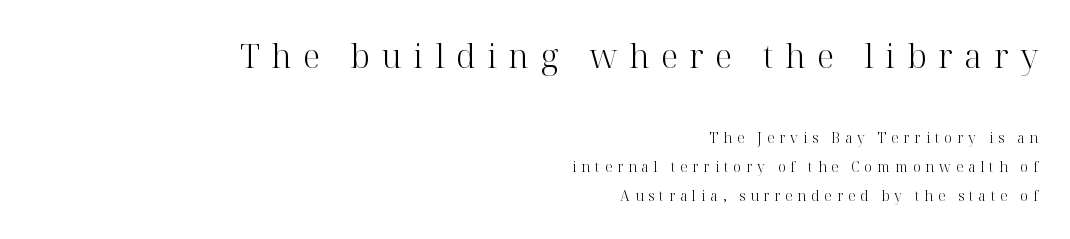
{"serif": "yes", "italic": "no", "bold": "no", "weight": "light", "width": "normal", "stroke_contrast": "high", "x_height": "medium", "monospaced": "no", "underline": "no", "align": "right", "line_spacing": "loose", "line_spacing_ratio": 2.1, "letter_spacing": "wide", "letter_spacing_em": 0.35, "larger_block": "first", "size_ratio": 2.36, "glyph_px": 33}
